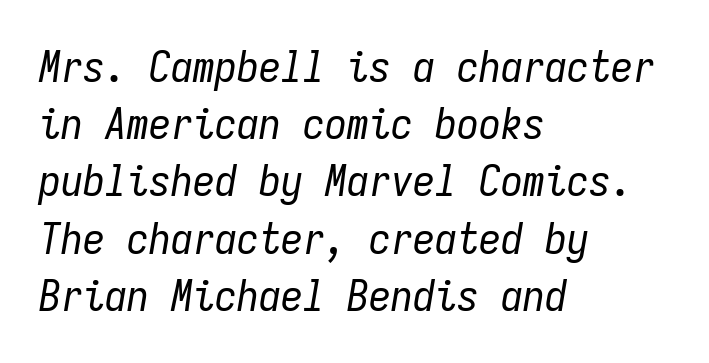
The image shows 44 px regular-weight, condensed type, italic (leaning right), monospaced; set left-aligned, normal line spacing (1.3x), normal letter spacing, not underlined; low stroke contrast and a medium x-height.
